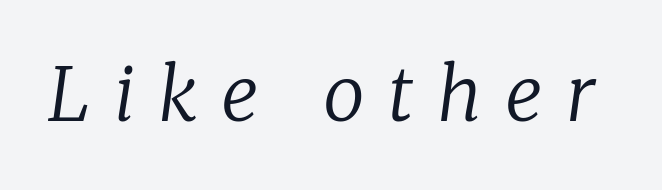
Observe the serifs anchoring each vertical stroke in this sample. The whole block is typeset with a tilt. You could not count columns in this text — the font is proportionally spaced. The horizontal fit of the characters is loose and conspicuously gappy. The specimen omits any rule beneath the text block's lines. Vertical stems look standard width or narrower in stroke.
